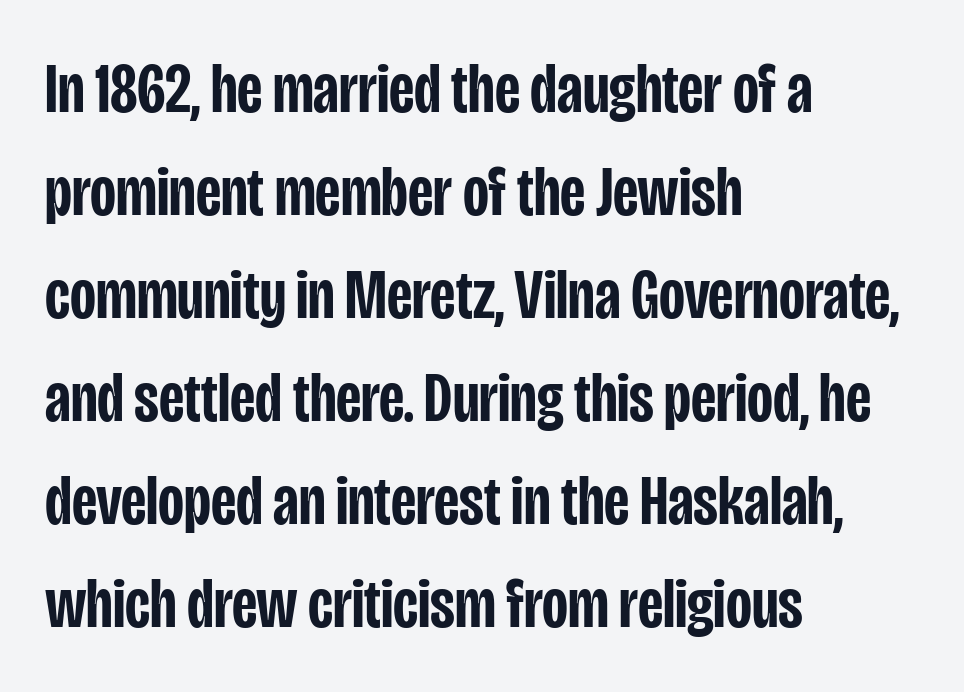
This rendering uses left alignment, leaving the right contour irregular. Caption: semibold face, moderately heavy strokes. Tracking value appears to be zero — textbook default spacing. Looks like regular typesetting: each glyph gets only the width it needs.
